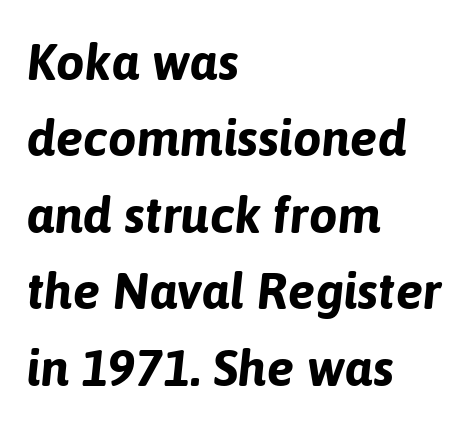
{"italic": "yes", "lean": "right", "slant_degrees": 6, "bold": "yes", "weight": "bold", "width": "normal", "stroke_contrast": "low", "x_height": "medium", "monospaced": "no", "underline": "no", "align": "left", "line_spacing": "normal", "line_spacing_ratio": 1.5, "letter_spacing": "normal", "letter_spacing_em": 0.0, "glyph_px": 51}
